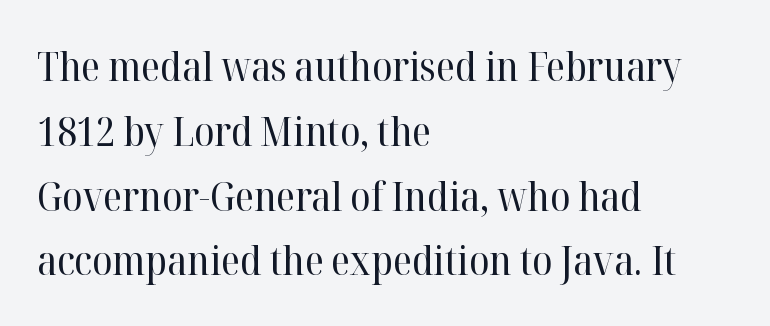
A typesetter would label this face a serif. These lines are rendered in a variable-pitch font. Inter-character spacing is left at the font's built-in metrics. Weight: in the light-to-regular range. Words float on clear page, feet unadorned. Whoever set this chose a conventional vertical rhythm.
